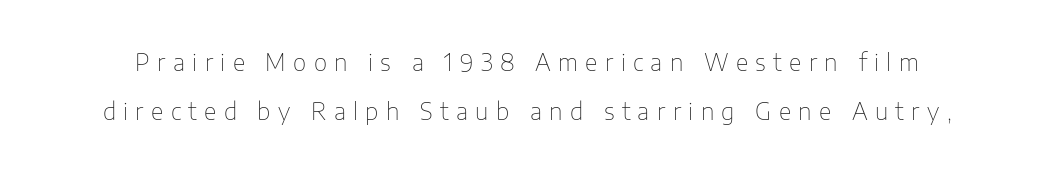
Q: Is the text bold? A: No.
Q: Is the text italic (slanted)? A: No, it is upright.
Q: Is the text underlined? A: No.
Q: Is the spacing between letters normal or unusually wide? A: Unusually wide.
Q: Is the spacing between lines tight, normal or loose? A: Loose.
